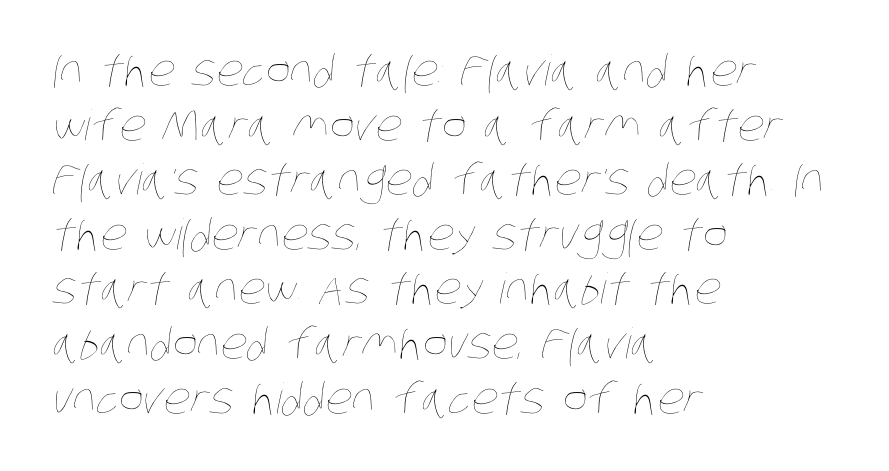
{"bold": "no", "weight": "thin", "width": "condensed", "stroke_contrast": "low", "x_height": "large", "monospaced": "no", "underline": "no", "align": "left", "line_spacing": "normal", "line_spacing_ratio": 1.3, "letter_spacing": "normal", "letter_spacing_em": 0.0, "glyph_px": 42}
